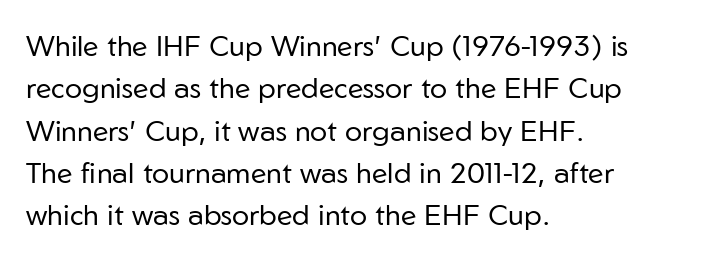
Quick note: not italic, upright. Nobody touched the tracking dial on this one. Teacher's note: observe the even left margin — that is flush-left alignment. No heavy texture on the line: the type isn't bold. Serifs: no, the terminals of the letterforms are clean. Each letter keeps its own natural width here, so spacing adapts to shape.
